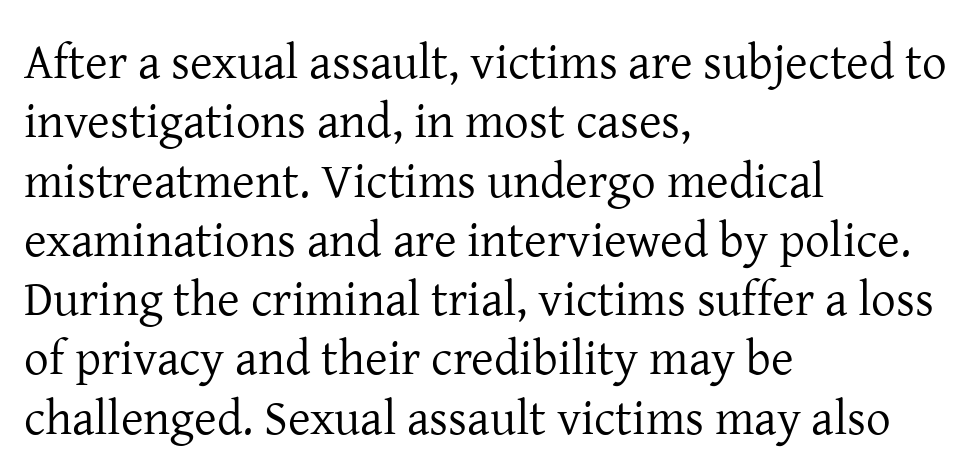
The image shows 49 px regular-weight serif type, upright; set left-aligned, line spacing 1.21x, normal letter spacing, not underlined; low stroke contrast and a medium x-height.
